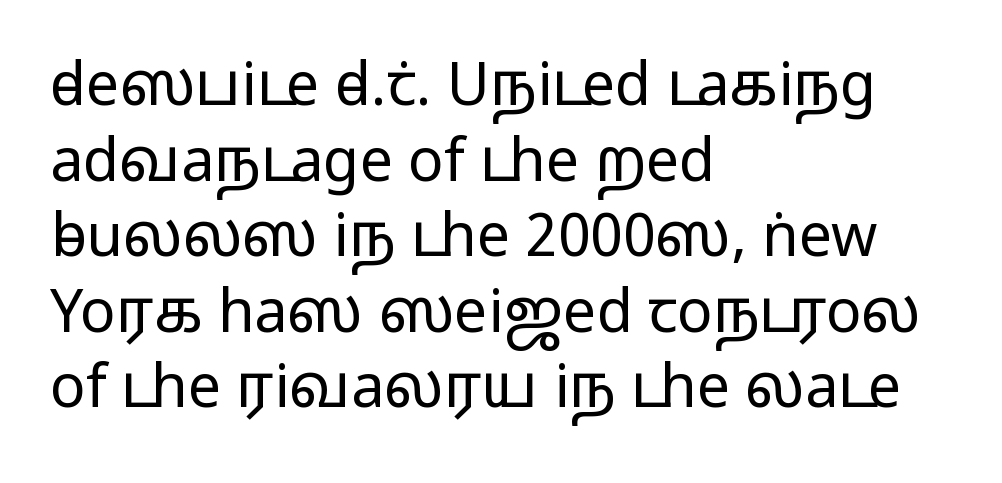
Nothing sits at the stroke ends, so this counts as sans-serif. If you measured baseline to baseline, you'd find a middling distance. Inter-character spacing is left at the font's built-in metrics. Is the type heavy? It reads as light-to-regular instead.
